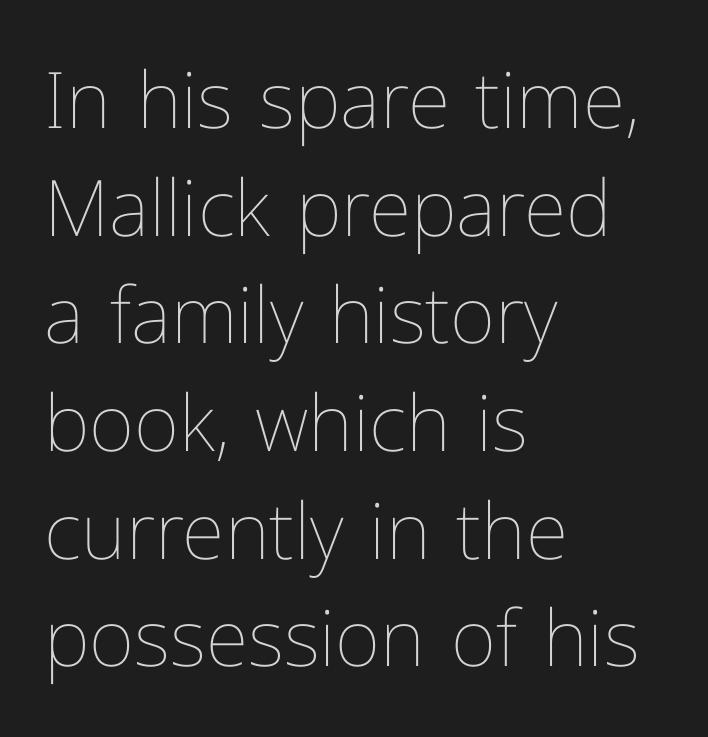
{"italic": "no", "bold": "no", "weight": "thin", "width": "normal", "stroke_contrast": "low", "x_height": "medium", "monospaced": "no", "underline": "no", "align": "left", "line_spacing": "normal", "line_spacing_ratio": 1.38, "letter_spacing": "normal", "letter_spacing_em": 0.0, "glyph_px": 78}
